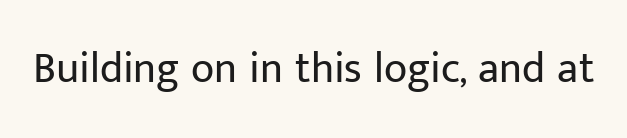
The glyphs in this specimen are sans serif. This is roman type, the default non-slanted kind. Stems and bowls with no extra thickness — not bold. Honestly, the letter spacing is just normal — you wouldn't notice it. The face used here is proportionally spaced, like ordinary book or web type.
